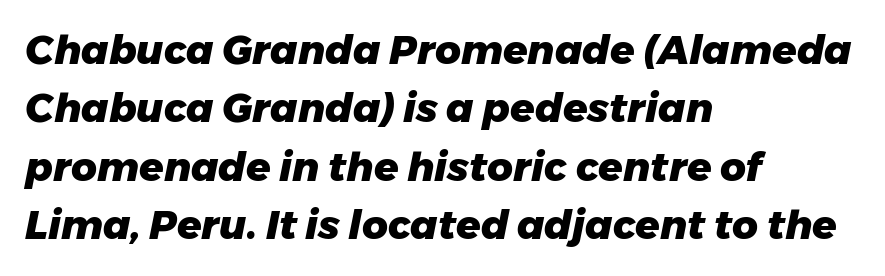
{"italic": "yes", "lean": "right", "slant_degrees": 11, "bold": "yes", "weight": "heavy", "width": "normal", "stroke_contrast": "low", "x_height": "medium", "monospaced": "no", "underline": "no", "align": "left", "line_spacing": "normal", "line_spacing_ratio": 1.46, "letter_spacing": "normal", "letter_spacing_em": 0.0, "glyph_px": 40}
